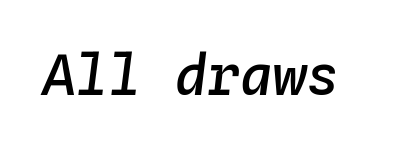
Bare-footed words on every line. These lines are rendered in a fixed-pitch font. Honestly, the letter spacing is just normal — you wouldn't notice it. Would a proofreader flag this as italicized? Yes. The face used here is a semibold: visibly heavier than regular, lighter than bold.
